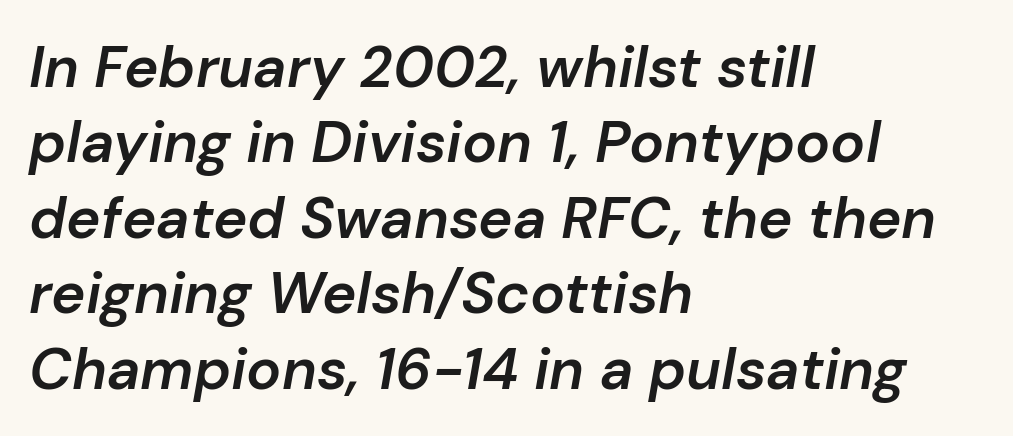
The typography opts for an oblique posture over an upright one. There is no visible air inserted between adjacent glyphs. Each line starts at the same left margin while the right side varies. Every letter is mildly thick-stroked: semibold rather than bold.
